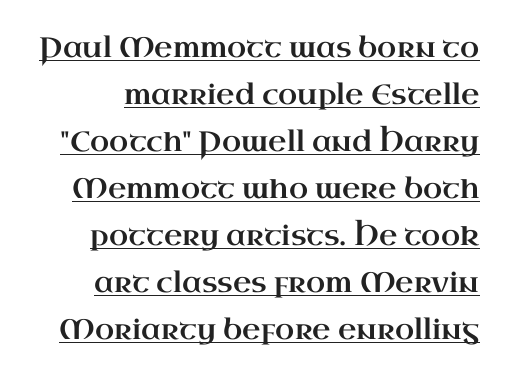
Q: Is the text italic (slanted)? A: No, it is upright.
Q: Is the typeface a serif or a sans-serif typeface? A: Serif.
Q: Is the text underlined? A: Yes.
Q: Is the spacing between letters normal or unusually wide? A: Normal.
Q: Is the spacing between lines tight, normal or loose? A: Normal.
Q: Width (condensed, normal, or wide)? A: Wide.
Q: Stroke contrast? A: High.
Q: x-height? A: Small.
Q: Monospaced? A: No.
